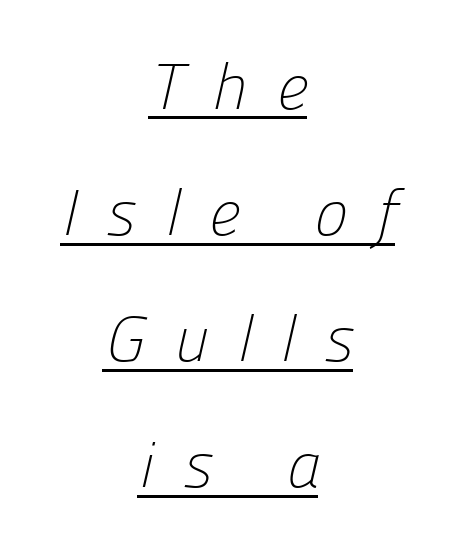
Q: Is the text bold? A: No.
Q: Is the typeface a serif or a sans-serif typeface? A: Sans-serif.
Q: Is the text underlined? A: Yes.
Q: How is the paragraph aligned? A: Centered.
Q: Is the spacing between letters normal or unusually wide? A: Unusually wide.
Q: Is the spacing between lines tight, normal or loose? A: Loose.
Q: Width (condensed, normal, or wide)? A: Normal.
Q: Stroke contrast? A: Low.
Q: x-height? A: Medium.
Q: Monospaced? A: No.
